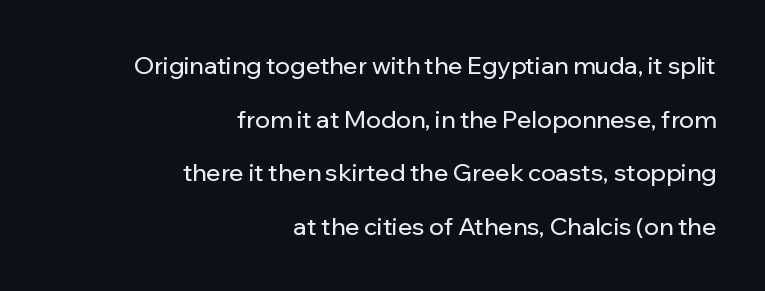
This rendering features lettering with no underline. Line endings align vertically; line beginnings do not. This sample uses an upright cut, with every glyph sitting square on the baseline. The rendering keeps characters at their native spacing. Interline gaps are noticeably wide in this sample.
